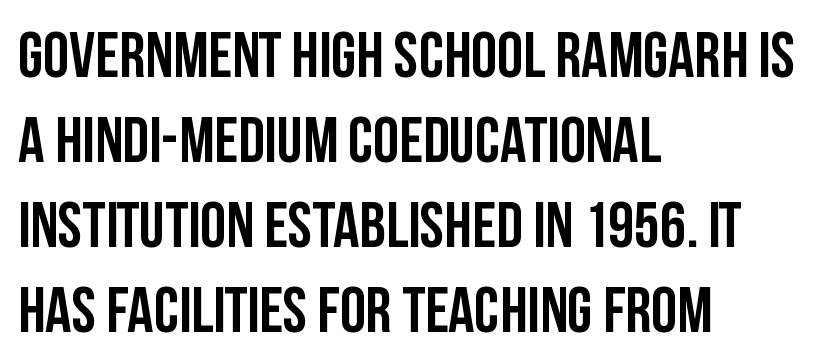
{"serif": "no", "italic": "no", "bold": "yes", "weight": "semibold", "width": "condensed", "stroke_contrast": "low", "x_height": "large", "monospaced": "no", "underline": "no", "align": "left", "line_spacing": "normal", "line_spacing_ratio": 1.31, "letter_spacing": "normal", "letter_spacing_em": 0.0, "glyph_px": 65}
